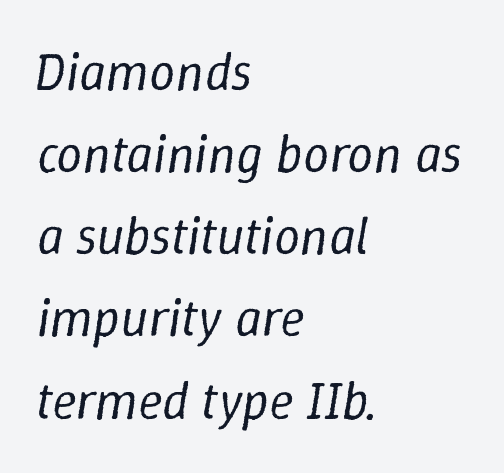
Q: Is the text bold? A: No.
Q: Is the text italic (slanted)? A: Yes, it leans right by about 9 degrees.
Q: Is the text underlined? A: No.
Q: How is the paragraph aligned? A: Left-aligned.
Q: Is the spacing between letters normal or unusually wide? A: Normal.
Q: Is the spacing between lines tight, normal or loose? A: Normal.
Q: Width (condensed, normal, or wide)? A: Normal.
Q: Stroke contrast? A: Low.
Q: x-height? A: Medium.
Q: Monospaced? A: No.
